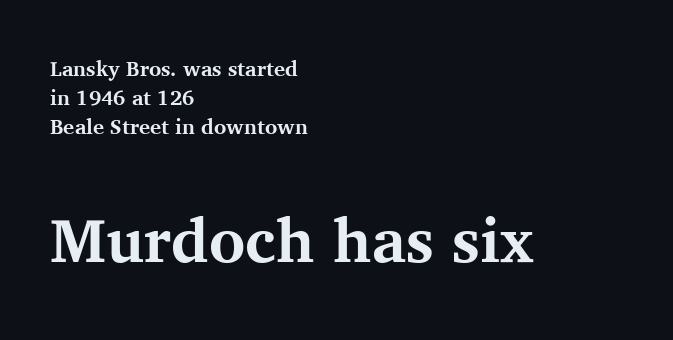
The letters carry serifs — small finishing strokes at the ends of their stems. A typesetter would call this zero additional tracking. The following chunk of copy outweighs the initial chunk in type size. Regular leading. Ordinary non-slanted type is in use. Here the designer chose a conventional face with non-uniform glyph widths.
